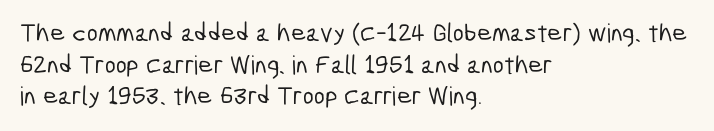
Beneath every word, the page is bare. This rendering leaves character spacing at its baseline value. Casual observation: everything's shoved over to the left.
